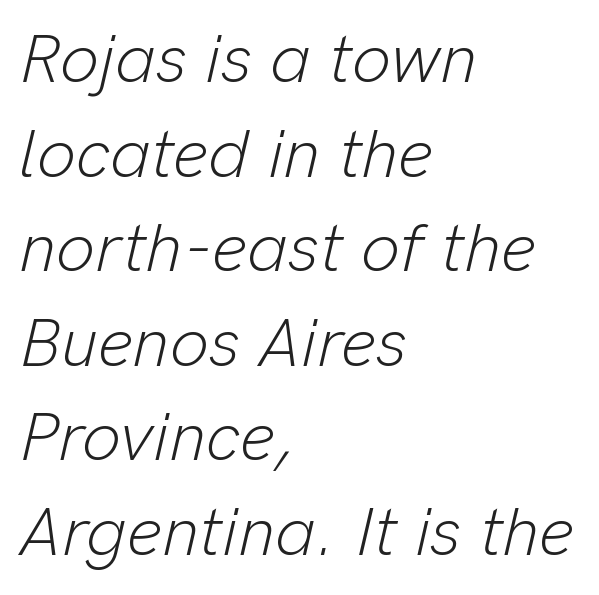
The image shows 69 px light type, italic (leaning right); set left-aligned, normal line spacing (1.37x), normal letter spacing, not underlined; low stroke contrast and a medium x-height.
